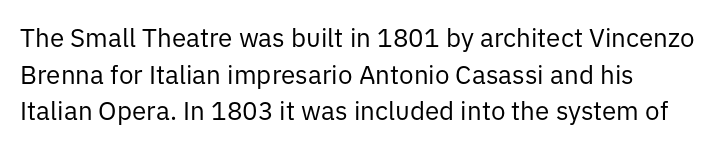
No heavy texture on the line: the type isn't bold. Unmarked baselines from the first word to the last. Reading down the column, the eye jumps a familiar distance to each next line. Each word holds together tightly as a unit, with standard inter-letter gaps. Posture: straight, roman, zero tilt.
